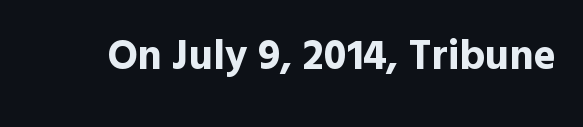
Q: Is the text bold? A: Yes.
Q: Is the text italic (slanted)? A: No, it is upright.
Q: Is the typeface a serif or a sans-serif typeface? A: Sans-serif.
Q: Is the text underlined? A: No.
Q: Is the spacing between letters normal or unusually wide? A: Normal.
Q: Width (condensed, normal, or wide)? A: Normal.
Q: x-height? A: Medium.
Q: Monospaced? A: No.
